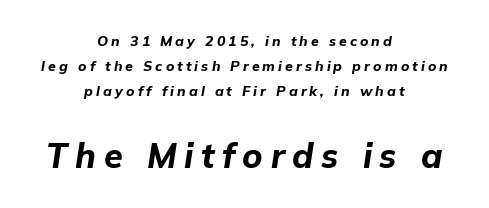
{"italic": "yes", "lean": "right", "slant_degrees": 9, "bold": "yes", "weight": "bold", "width": "normal", "stroke_contrast": "low", "x_height": "medium", "monospaced": "no", "underline": "no", "align": "center", "line_spacing_ratio": 1.77, "letter_spacing": "wide", "letter_spacing_em": 0.22, "larger_block": "second", "size_ratio": 2.43, "glyph_px": 34}
